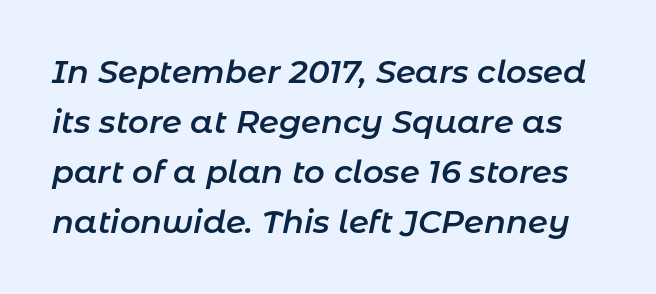
Q: Is the text bold? A: Semi-bold.
Q: Is the text italic (slanted)? A: Yes, it leans right by about 11 degrees.
Q: Is the text underlined? A: No.
Q: Is the spacing between letters normal or unusually wide? A: Normal.
Q: Is the spacing between lines tight, normal or loose? A: Normal.
Q: Width (condensed, normal, or wide)? A: Normal.
Q: Stroke contrast? A: Low.
Q: x-height? A: Medium.
Q: Monospaced? A: No.
